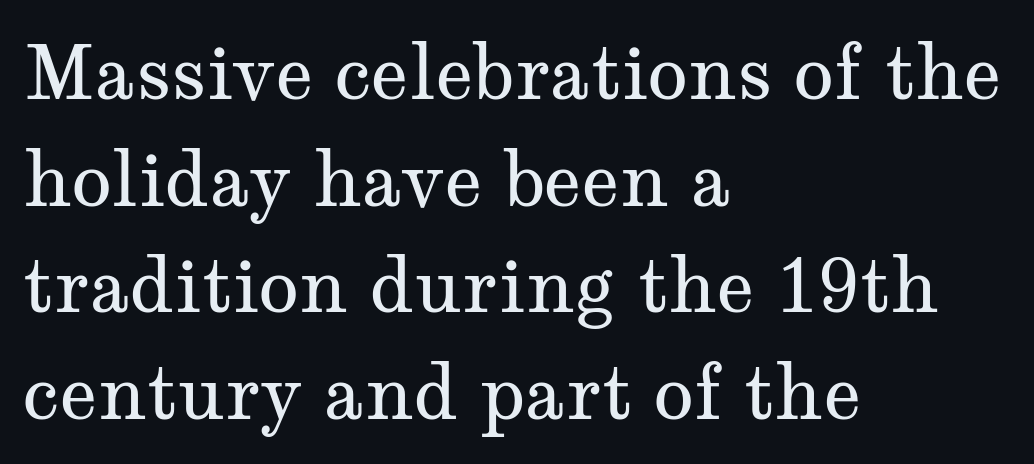
The image shows 74 px regular-weight, wide serif type, upright; set left-aligned, normal line spacing (1.44x), normal letter spacing, not underlined; medium stroke contrast and a medium x-height.
